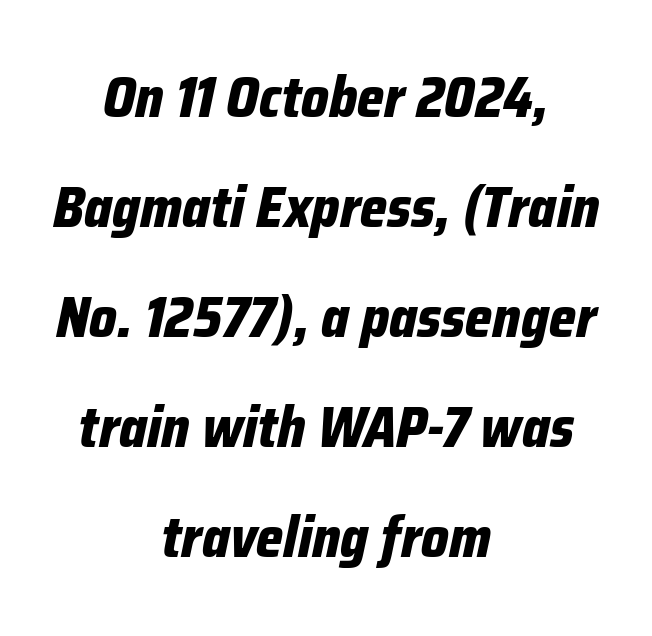
The image shows 57 px bold, condensed type, italic (leaning right); set centered, loose line spacing (1.93x), normal letter spacing, not underlined; low stroke contrast and a medium x-height.
